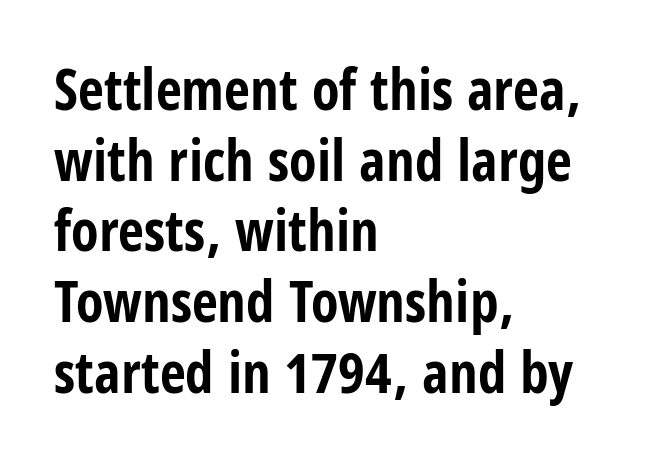
Grotesque or geometric, the face here clearly has no serifs. It's the straight-up-and-down kind of type. Each letter keeps its own natural width here, so spacing adapts to shape. All the whitespace from short lines collects on the right. Notice how thick the strokes are: this is what a full bold looks like. Tracking here is standard; glyphs follow each other at the usual distance.
